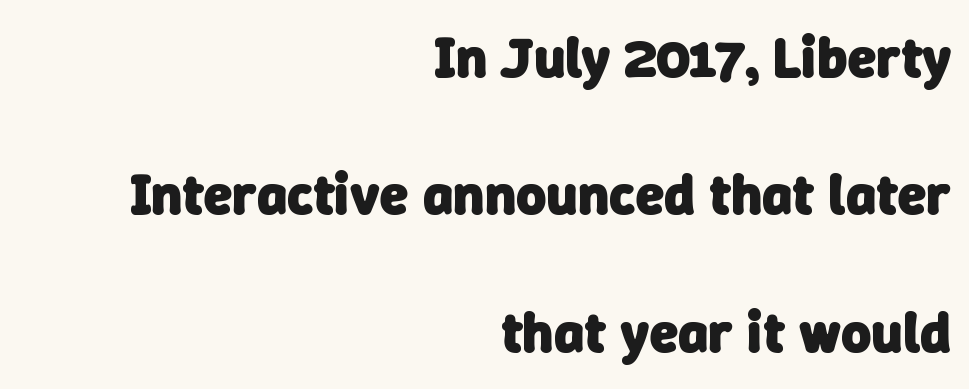
Q: Is the text bold? A: Yes.
Q: Is the typeface a serif or a sans-serif typeface? A: Sans-serif.
Q: Is the text underlined? A: No.
Q: How is the paragraph aligned? A: Right-aligned.
Q: Is the spacing between letters normal or unusually wide? A: Normal.
Q: Is the spacing between lines tight, normal or loose? A: Loose.
Q: Width (condensed, normal, or wide)? A: Normal.
Q: Stroke contrast? A: Low.
Q: x-height? A: Medium.
Q: Monospaced? A: No.
